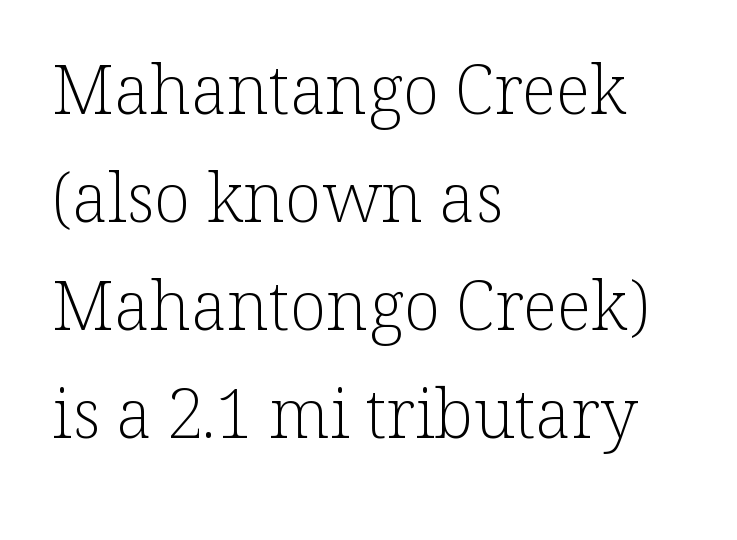
The image shows 68 px light serif type, upright; set left-aligned, normal line spacing (1.59x), normal letter spacing, not underlined; low stroke contrast and a medium x-height.
